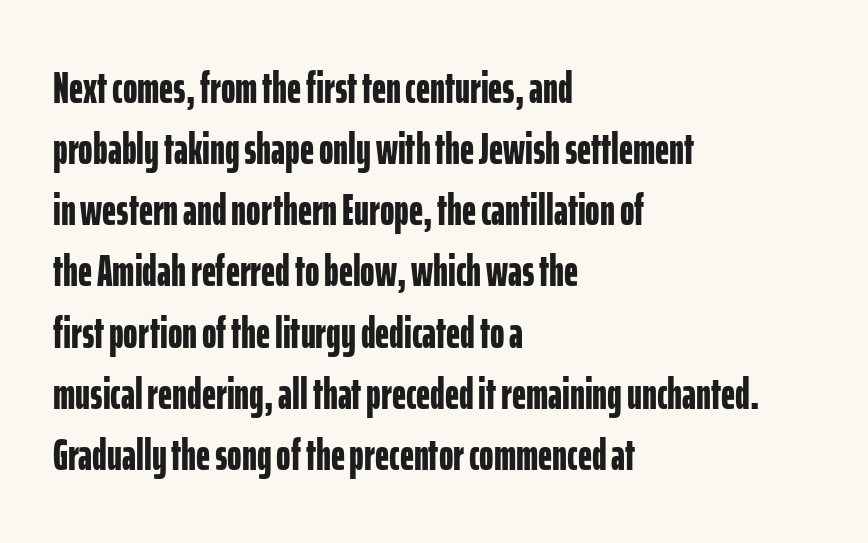
Q: Is the text bold? A: Yes.
Q: Is the text italic (slanted)? A: No, it is upright.
Q: Is the typeface a serif or a sans-serif typeface? A: Sans-serif.
Q: Is the text underlined? A: No.
Q: How is the paragraph aligned? A: Left-aligned.
Q: Is the spacing between letters normal or unusually wide? A: Normal.
Q: Is the spacing between lines tight, normal or loose? A: Normal.
Q: Width (condensed, normal, or wide)? A: Condensed.
Q: Stroke contrast? A: Low.
Q: x-height? A: Medium.
Q: Monospaced? A: No.
